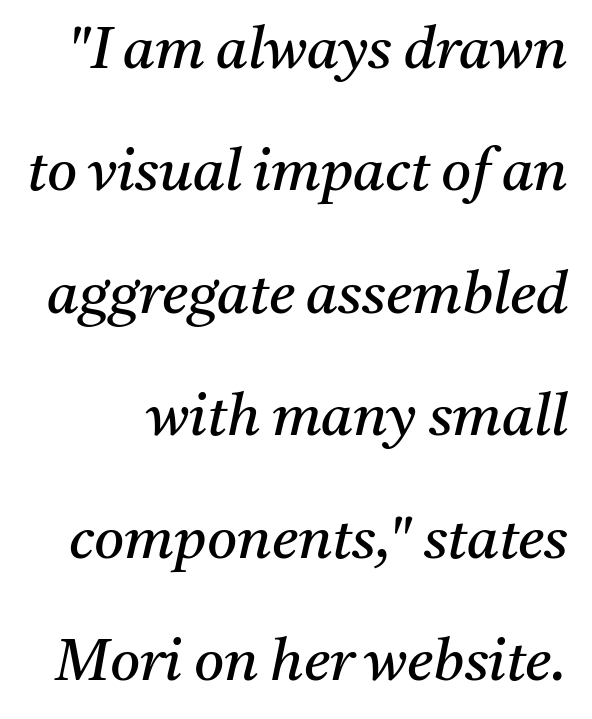
Do the characters align in a grid? No, the font is proportional. The type is set solid horizontally, with unmodified tracking. An italicized treatment has been applied to the whole sample. The designer dialed line spacing up above the default. Anything drawn beneath the words? Only blank space. Letterform terminals end in serifs throughout the passage.
